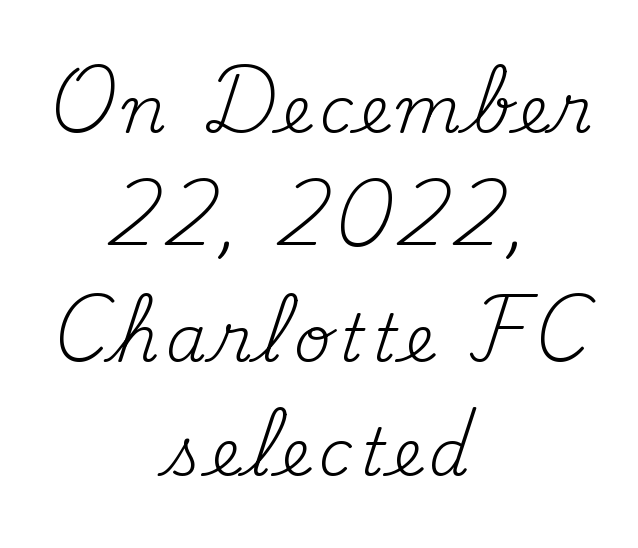
The image shows 65 px regular-weight serif type; set centered, line spacing 1.76x, not underlined; medium stroke contrast and a small x-height.
